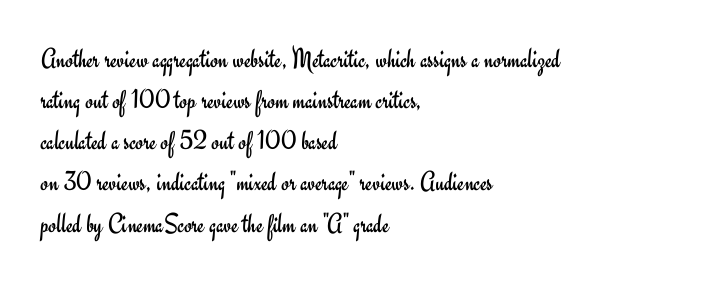
{"serif": "no", "bold": "no", "weight": "regular", "width": "normal", "stroke_contrast": "low", "x_height": "small", "monospaced": "no", "underline": "no", "align": "left", "line_spacing": "normal", "line_spacing_ratio": 1.47, "letter_spacing": "normal", "letter_spacing_em": 0.0, "glyph_px": 28}
